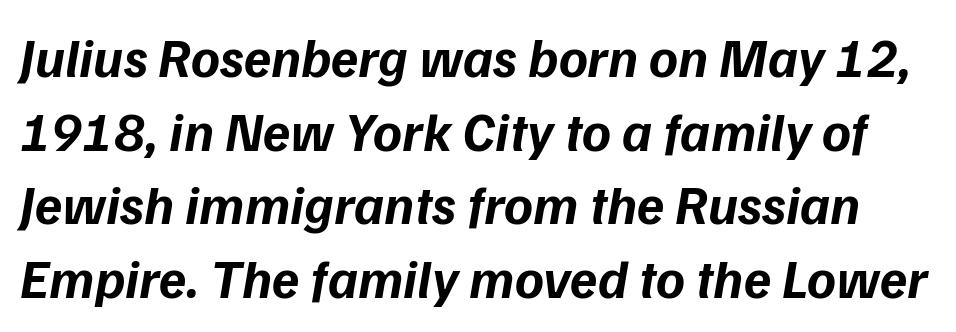
{"italic": "yes", "lean": "right", "slant_degrees": 9, "bold": "yes", "weight": "bold", "width": "normal", "stroke_contrast": "low", "x_height": "medium", "monospaced": "no", "underline": "no", "line_spacing": "normal", "line_spacing_ratio": 1.34, "letter_spacing": "normal", "letter_spacing_em": 0.0, "glyph_px": 55}
